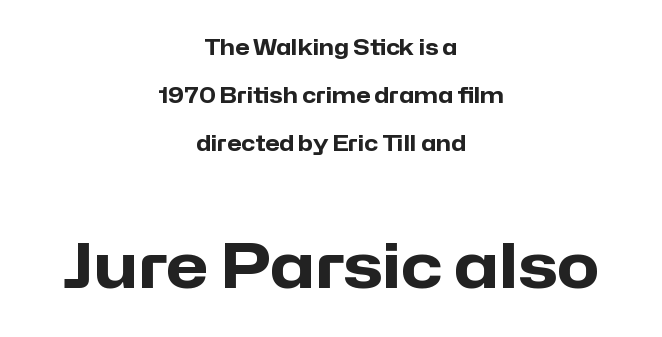
The image shows 62 px heavy sans-serif type, upright; set centered, loose line spacing (2.29x), normal letter spacing, not underlined; the second (bottom) block is 2.95x larger; low stroke contrast and a medium x-height.
